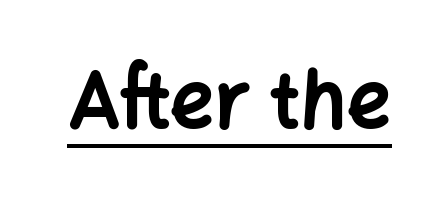
The letters carry no serifs — their stems end cleanly without finishing strokes. This sample has the flowing, uneven cadence of proportional lettering. Heft: maximum for text — a bold. Looks like someone drew a line under every word here. A roman cut, with each character standing at attention. In terms of letterspacing, this is plain default setting.
